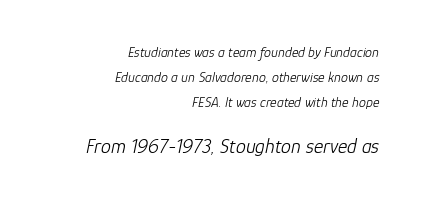
The image shows 20 px text type, italic (leaning right); set right-aligned, line spacing 1.78x, normal letter spacing, not underlined; the second (bottom) block is 1.43x larger.
